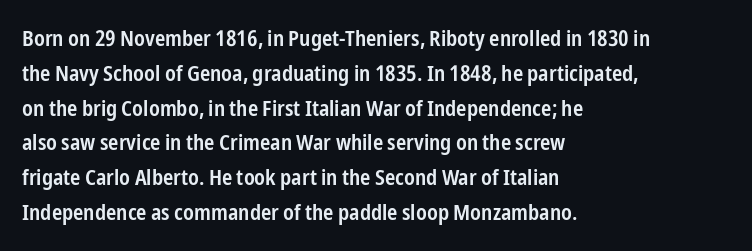
The image shows 22 px text type, upright; set left-aligned, normal line spacing (1.58x), normal letter spacing, not underlined.
